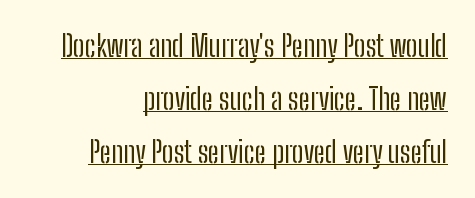
{"serif": "no", "italic": "no", "bold": "no", "weight": "regular", "width": "condensed", "stroke_contrast": "low", "x_height": "medium", "monospaced": "no", "underline": "yes", "align": "right", "line_spacing_ratio": 1.82, "letter_spacing": "normal", "letter_spacing_em": 0.0, "glyph_px": 29}
